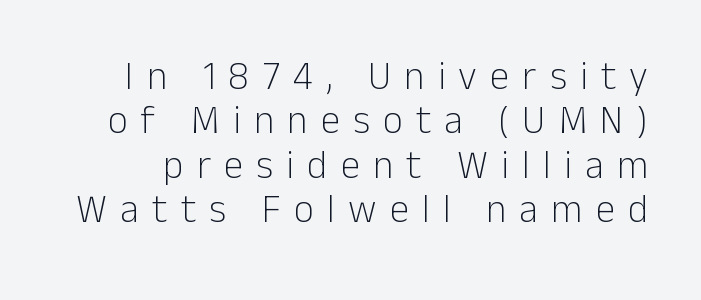
Q: Is the text bold? A: No.
Q: Is the text italic (slanted)? A: No, it is upright.
Q: Is the typeface a serif or a sans-serif typeface? A: Sans-serif.
Q: Is the text underlined? A: No.
Q: Is the spacing between letters normal or unusually wide? A: Unusually wide.
Q: Is the spacing between lines tight, normal or loose? A: Tight.
Q: Width (condensed, normal, or wide)? A: Normal.
Q: Stroke contrast? A: Low.
Q: x-height? A: Medium.
Q: Monospaced? A: No.
